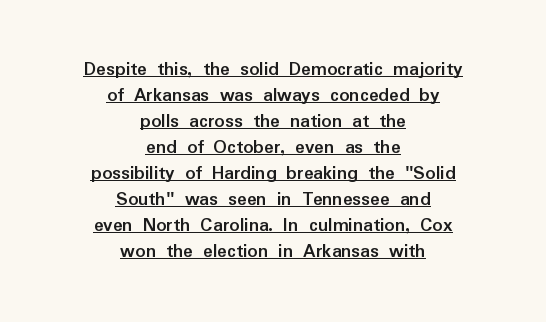
Q: Is the text bold? A: Yes.
Q: Is the text italic (slanted)? A: No, it is upright.
Q: Is the text underlined? A: Yes.
Q: How is the paragraph aligned? A: Centered.
Q: Is the spacing between letters normal or unusually wide? A: Normal.
Q: Is the spacing between lines tight, normal or loose? A: Normal.
